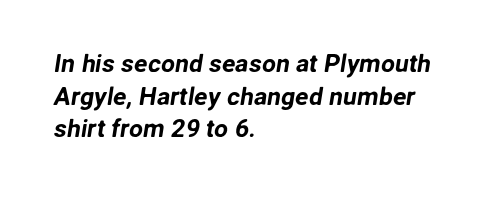
Letters rest on an invisible, unmarked baseline. How would I describe the line gaps? Plain and ordinary. The setting favours the left margin, as ordinary paragraphs usually do. Tracking value appears to be zero — textbook default spacing.
